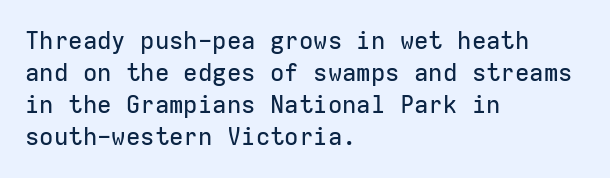
Q: Is the text italic (slanted)? A: No, it is upright.
Q: Is the text underlined? A: No.
Q: How is the paragraph aligned? A: Left-aligned.
Q: Is the spacing between letters normal or unusually wide? A: Normal.
Q: Is the spacing between lines tight, normal or loose? A: Normal.
